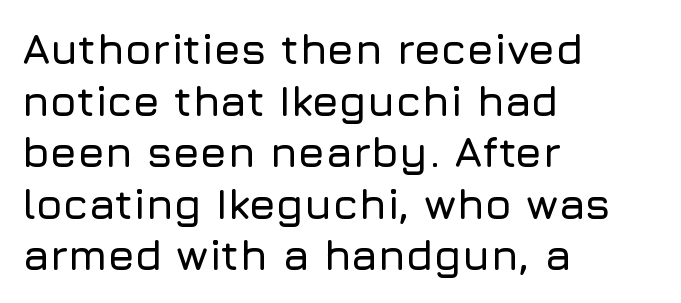
{"serif": "no", "italic": "no", "width": "normal", "stroke_contrast": "low", "x_height": "medium", "monospaced": "no", "underline": "no", "align": "left", "line_spacing_ratio": 1.2, "letter_spacing": "normal", "letter_spacing_em": 0.0, "glyph_px": 43}
